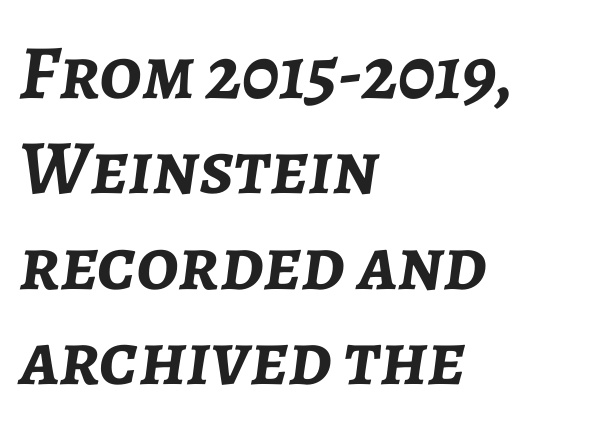
Q: Is the text bold? A: Yes.
Q: Is the text italic (slanted)? A: Yes, it leans right by about 7 degrees.
Q: Is the text underlined? A: No.
Q: How is the paragraph aligned? A: Left-aligned.
Q: Is the spacing between letters normal or unusually wide? A: Normal.
Q: Width (condensed, normal, or wide)? A: Normal.
Q: Stroke contrast? A: Low.
Q: x-height? A: Medium.
Q: Monospaced? A: No.
